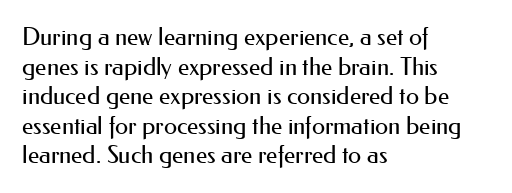
The image shows 24 px text type, upright; set left-aligned, line spacing 1.23x, normal letter spacing, not underlined.
